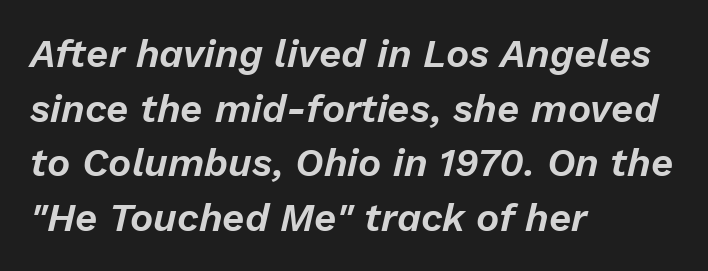
Only glyphs here, with clear space below each row. This block has exactly the height ordinary leading produces. The lines are quadded left. Does extra space separate the letters? No, they use regular spacing.
